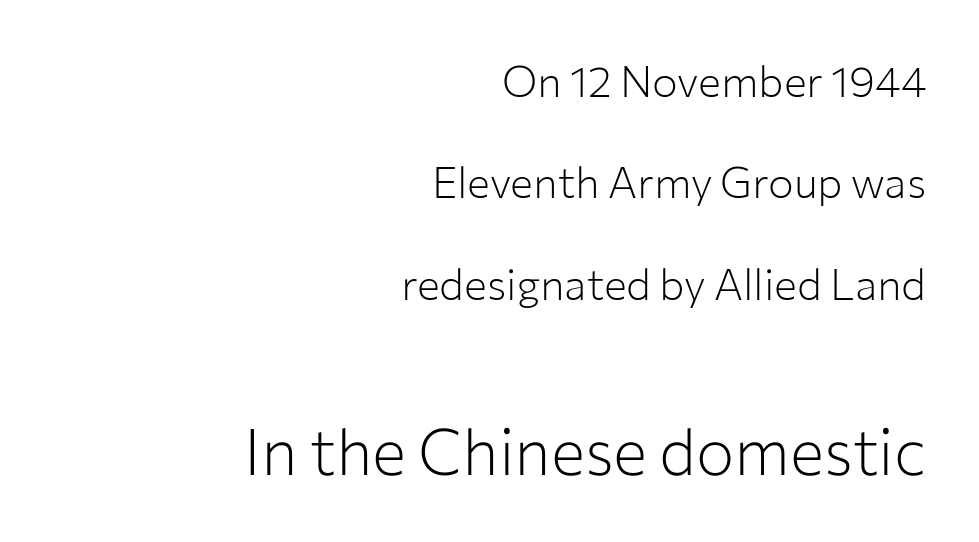
The image shows 64 px light sans-serif type, upright; set right-aligned, loose line spacing (2.36x), normal letter spacing, not underlined; the second (bottom) block is 1.49x larger; low stroke contrast and a medium x-height.
